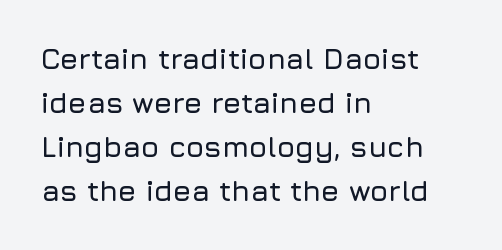
{"serif": "no", "italic": "no", "width": "normal", "stroke_contrast": "low", "x_height": "medium", "monospaced": "no", "underline": "no", "align": "left", "line_spacing": "normal", "line_spacing_ratio": 1.52, "letter_spacing": "normal", "letter_spacing_em": 0.0, "glyph_px": 29}
